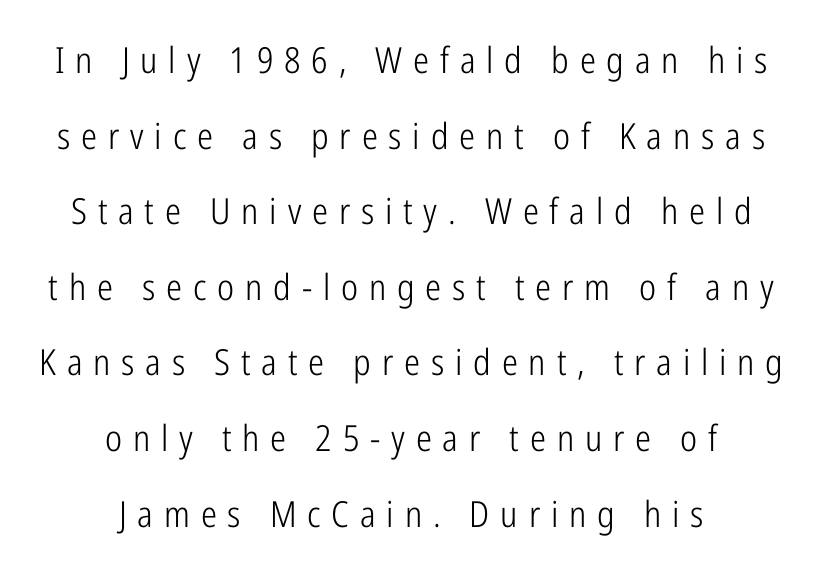
Q: Is the text bold? A: No.
Q: Is the text italic (slanted)? A: No, it is upright.
Q: Is the typeface a serif or a sans-serif typeface? A: Sans-serif.
Q: Is the text underlined? A: No.
Q: How is the paragraph aligned? A: Centered.
Q: Is the spacing between letters normal or unusually wide? A: Unusually wide.
Q: Is the spacing between lines tight, normal or loose? A: Loose.
Q: Width (condensed, normal, or wide)? A: Condensed.
Q: Stroke contrast? A: Low.
Q: x-height? A: Medium.
Q: Monospaced? A: No.
